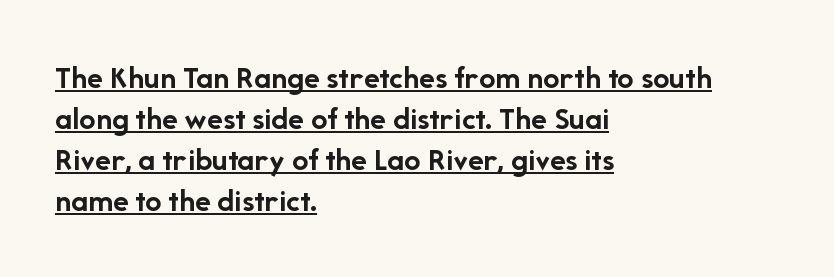
Q: Is the text bold? A: Yes.
Q: Is the text italic (slanted)? A: No, it is upright.
Q: Is the typeface a serif or a sans-serif typeface? A: Sans-serif.
Q: Is the text underlined? A: Yes.
Q: How is the paragraph aligned? A: Left-aligned.
Q: Is the spacing between letters normal or unusually wide? A: Normal.
Q: Width (condensed, normal, or wide)? A: Normal.
Q: Stroke contrast? A: Low.
Q: x-height? A: Medium.
Q: Monospaced? A: No.
